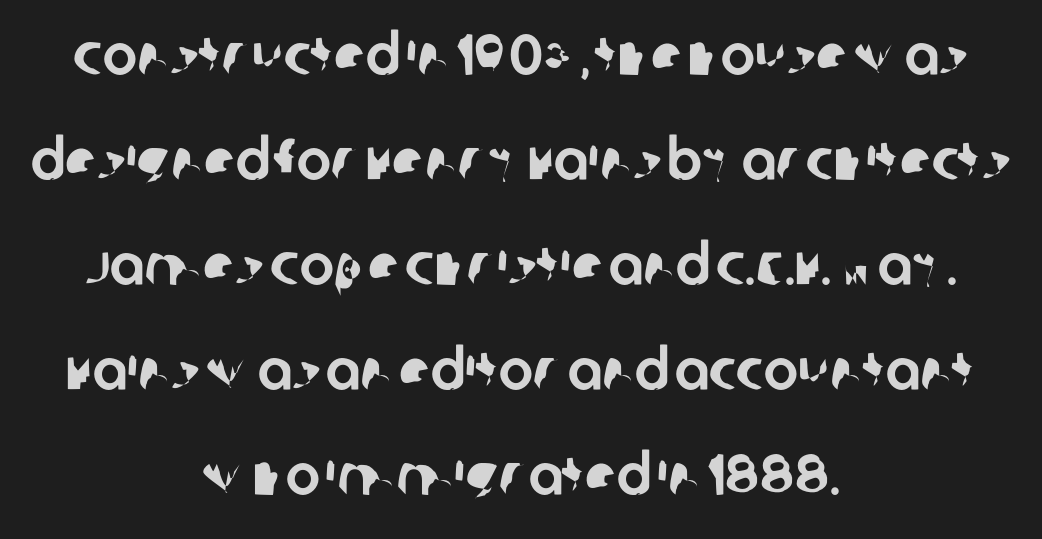
Q: Is the typeface a serif or a sans-serif typeface? A: Sans-serif.
Q: Is the text underlined? A: No.
Q: How is the paragraph aligned? A: Centered.
Q: Is the spacing between letters normal or unusually wide? A: Normal.
Q: Width (condensed, normal, or wide)? A: Normal.
Q: Stroke contrast? A: Low.
Q: x-height? A: Large.
Q: Monospaced? A: No.
